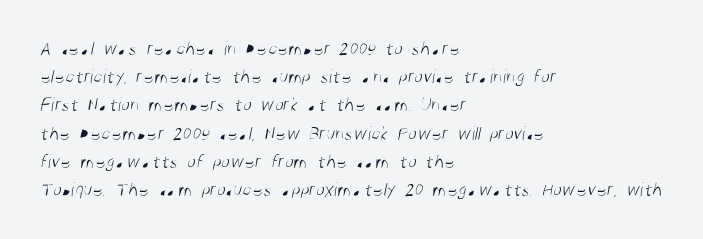
{"bold": "no", "underline": "no", "align": "left", "line_spacing": "normal", "line_spacing_ratio": 1.41, "letter_spacing": "normal", "letter_spacing_em": 0.0, "glyph_px": 20}
